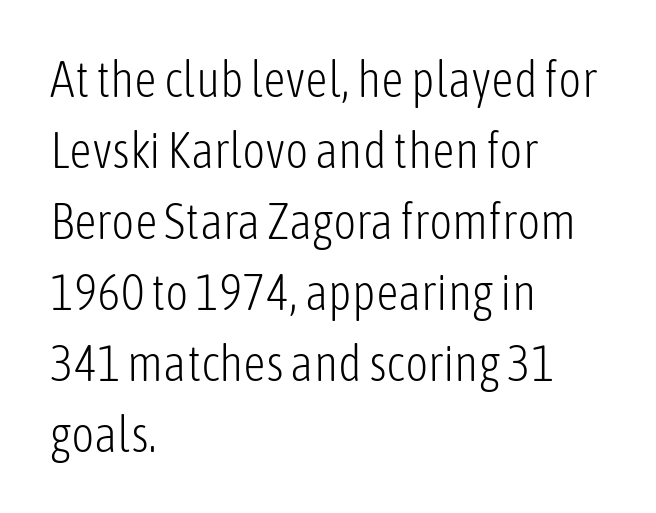
Q: Is the text bold? A: No.
Q: Is the text italic (slanted)? A: No, it is upright.
Q: Is the typeface a serif or a sans-serif typeface? A: Sans-serif.
Q: Is the text underlined? A: No.
Q: How is the paragraph aligned? A: Left-aligned.
Q: Is the spacing between letters normal or unusually wide? A: Normal.
Q: Is the spacing between lines tight, normal or loose? A: Normal.
Q: Width (condensed, normal, or wide)? A: Condensed.
Q: Stroke contrast? A: Low.
Q: x-height? A: Medium.
Q: Monospaced? A: No.
